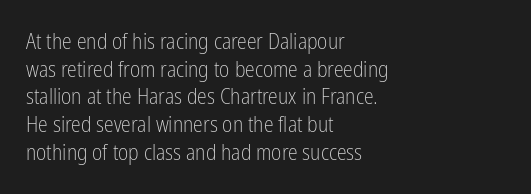
The image shows 22 px text type, upright; set left-aligned, normal line spacing (1.26x), normal letter spacing, not underlined.
